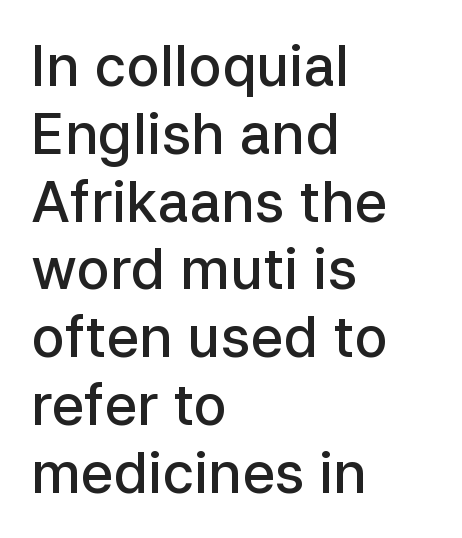
Q: Is the text bold? A: Semi-bold.
Q: Is the text italic (slanted)? A: No, it is upright.
Q: Is the typeface a serif or a sans-serif typeface? A: Sans-serif.
Q: Is the text underlined? A: No.
Q: How is the paragraph aligned? A: Left-aligned.
Q: Is the spacing between letters normal or unusually wide? A: Normal.
Q: Width (condensed, normal, or wide)? A: Normal.
Q: Stroke contrast? A: Low.
Q: x-height? A: Medium.
Q: Monospaced? A: No.
